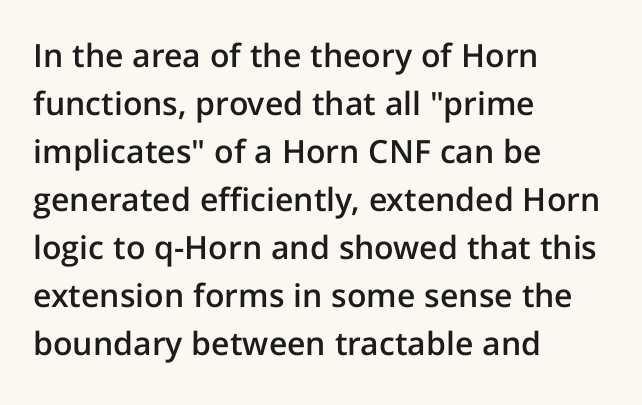
No word sits above an underline. The font's upright variant was chosen for this text. The paragraph shown leans on its left margin. Slightly chunky letters — semibold, I'd say, not full bold.
